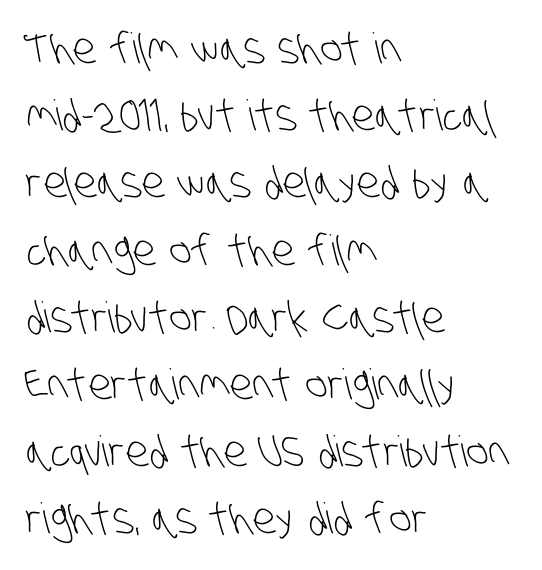
{"serif": "no", "bold": "no", "weight": "light", "width": "condensed", "stroke_contrast": "low", "x_height": "large", "monospaced": "no", "underline": "no", "align": "left", "line_spacing": "normal", "line_spacing_ratio": 1.6, "letter_spacing": "normal", "letter_spacing_em": 0.0, "glyph_px": 42}
